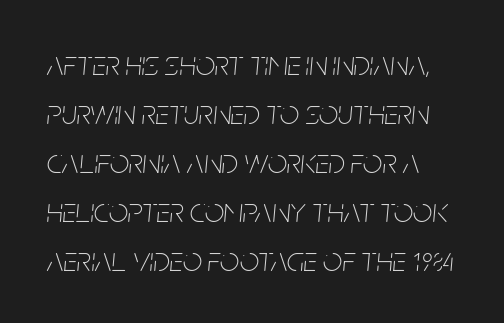
The image shows 34 px thin, condensed type, italic (leaning right); set normal line spacing (1.44x), normal letter spacing, not underlined; low stroke contrast and a large x-height.
